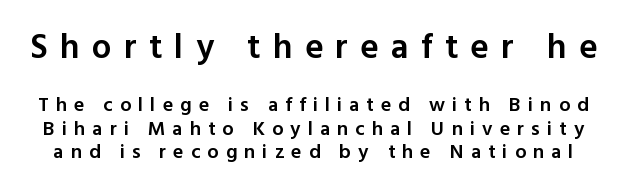
Q: Is the text bold? A: Semi-bold.
Q: Is the text italic (slanted)? A: No, it is upright.
Q: Is the typeface a serif or a sans-serif typeface? A: Sans-serif.
Q: Is the text underlined? A: No.
Q: Is the spacing between letters normal or unusually wide? A: Unusually wide.
Q: Which block of text is set in a larger size, the first (top) or the second (bottom)? A: The first (top) one.
Q: Width (condensed, normal, or wide)? A: Normal.
Q: x-height? A: Medium.
Q: Monospaced? A: No.
